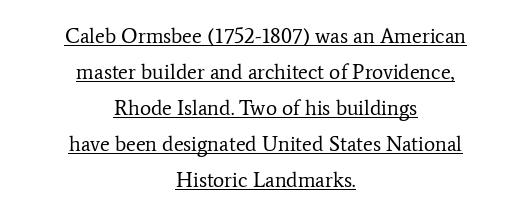
{"italic": "no", "bold": "no", "underline": "yes", "align": "center", "line_spacing_ratio": 1.72, "letter_spacing": "normal", "letter_spacing_em": 0.0, "glyph_px": 21}
